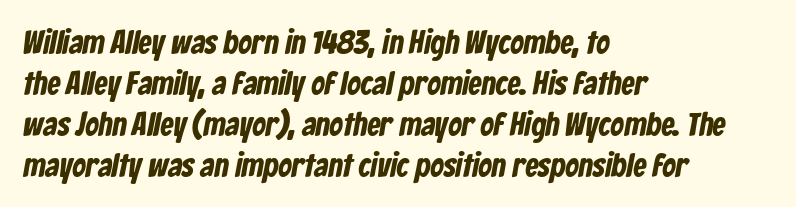
{"serif": "no", "width": "condensed", "stroke_contrast": "low", "x_height": "medium", "monospaced": "no", "underline": "no", "align": "left", "line_spacing_ratio": 1.24, "letter_spacing": "normal", "letter_spacing_em": 0.0, "glyph_px": 33}
